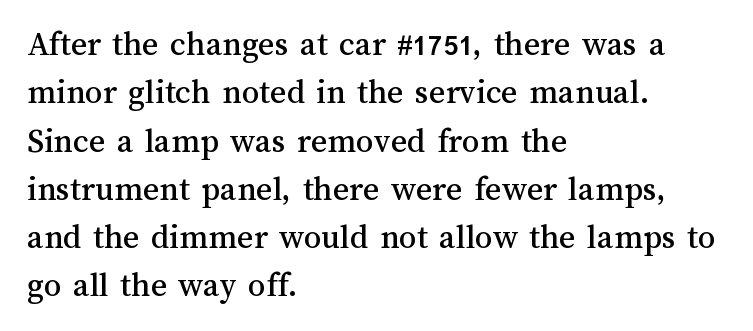
Q: Is the text italic (slanted)? A: No, it is upright.
Q: Is the text underlined? A: No.
Q: How is the paragraph aligned? A: Left-aligned.
Q: Is the spacing between letters normal or unusually wide? A: Normal.
Q: Is the spacing between lines tight, normal or loose? A: Normal.
Q: Width (condensed, normal, or wide)? A: Normal.
Q: Stroke contrast? A: Medium.
Q: x-height? A: Medium.
Q: Monospaced? A: No.
